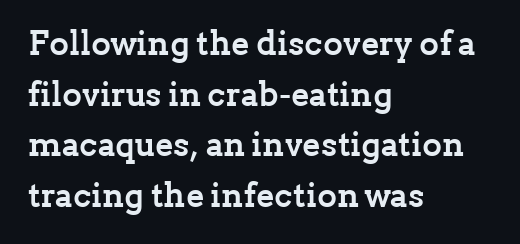
I'd call this a serif setting — the letters wear small feet. Is the block centered? No — it sits flush against the left margin. The face used here is rendered with its standard letterfit. Regular leading. Here the designer chose a conventional face with non-uniform glyph widths.
